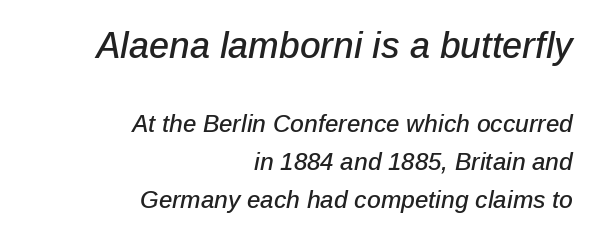
The image shows 36 px text type, italic (leaning right); set right-aligned, normal line spacing (1.57x), normal letter spacing, not underlined; the first (top) block is 1.5x larger; low stroke contrast and a medium x-height.
